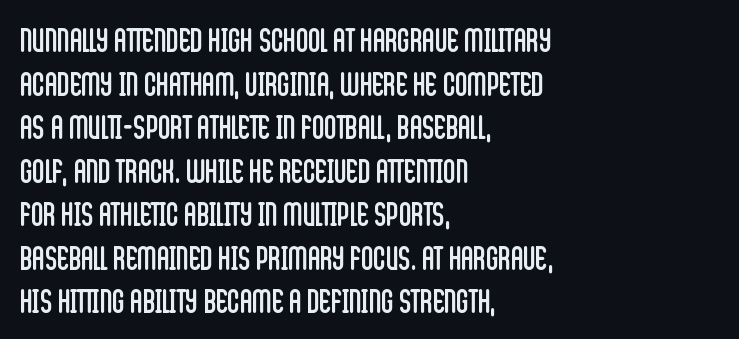
The image shows 34 px regular-weight, condensed sans-serif type, upright; set left-aligned, normal line spacing (1.28x), normal letter spacing, not underlined; low stroke contrast and a large x-height.
